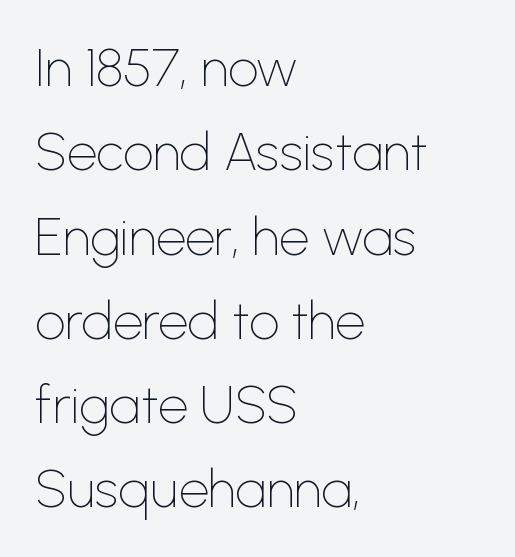
{"serif": "no", "italic": "no", "bold": "no", "weight": "thin", "width": "normal", "stroke_contrast": "low", "x_height": "medium", "monospaced": "no", "underline": "no", "align": "left", "line_spacing": "normal", "line_spacing_ratio": 1.59, "letter_spacing": "normal", "letter_spacing_em": 0.0, "glyph_px": 53}
